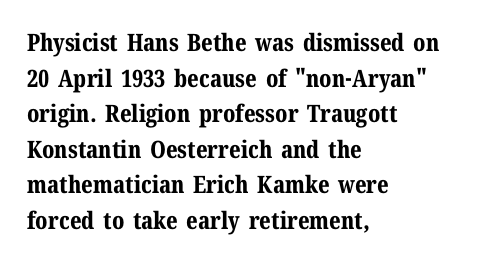
{"italic": "no", "bold": "yes", "underline": "no", "align": "left", "line_spacing": "normal", "line_spacing_ratio": 1.48, "letter_spacing": "normal", "letter_spacing_em": 0.0, "glyph_px": 24}
